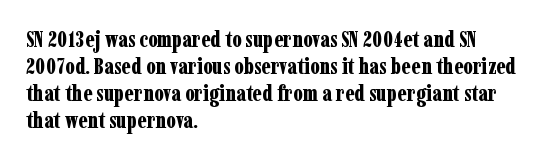
{"italic": "no", "bold": "yes", "underline": "no", "align": "left", "line_spacing_ratio": 1.22, "letter_spacing": "normal", "letter_spacing_em": 0.0, "glyph_px": 22}
